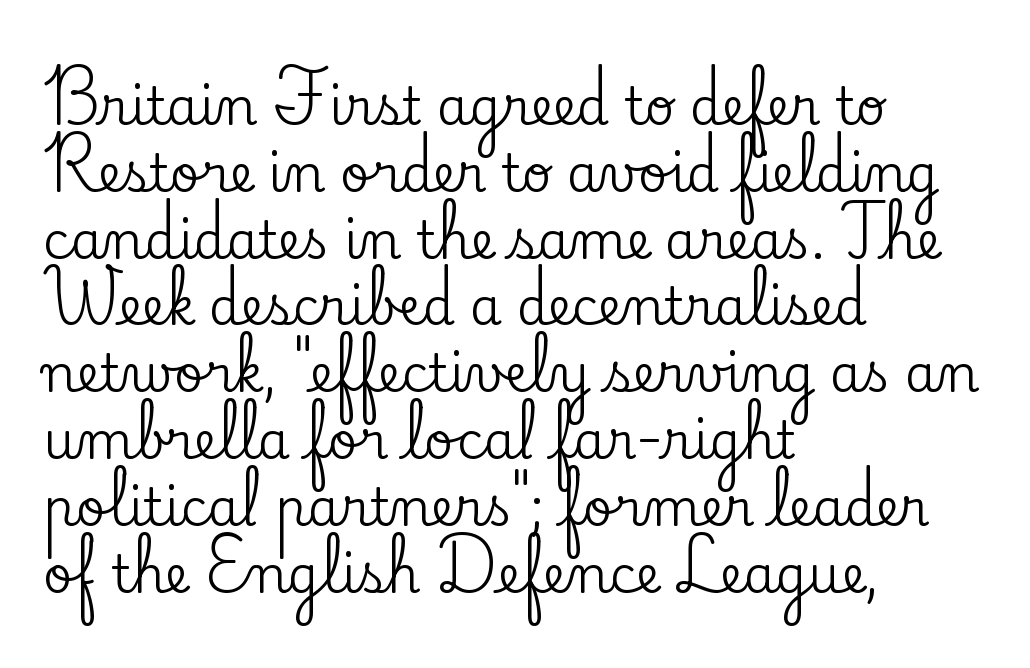
The specimen reads as upright at a glance. These lines are set flush left with a ragged right edge. This rendering leaves character spacing at its baseline value. A bare baseline throughout the passage. Line spacing here is normal.
